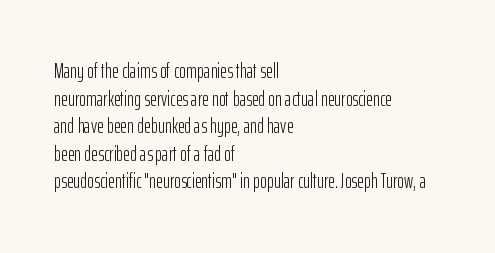
Teacher's note: observe the even left margin — that is flush-left alignment. The line texture is even and compact thanks to regular tracking. The lettering stays uniformly vertical, giving the passage a roman look. The baseline area is clear.
